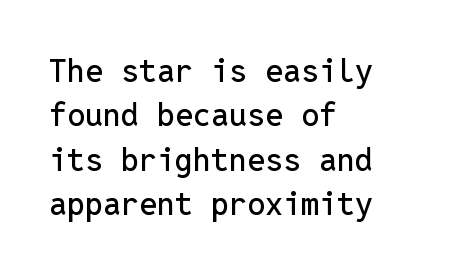
Regular leading. Line starts are locked; line ends wander. Posture: straight, roman, zero tilt. You could count columns in this text — the font is strictly monospaced. A typesetter would label this face a sans. The glyphs are unaccompanied by any horizontal stroke below them.
